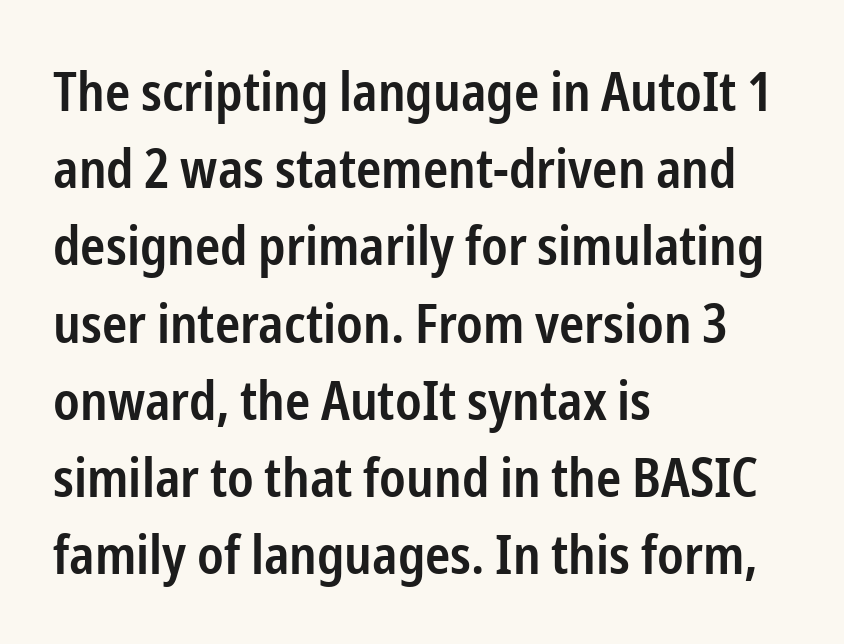
The image shows 54 px semibold, condensed sans-serif type, upright; set left-aligned, normal line spacing (1.43x), normal letter spacing, not underlined; low stroke contrast and a medium x-height.
